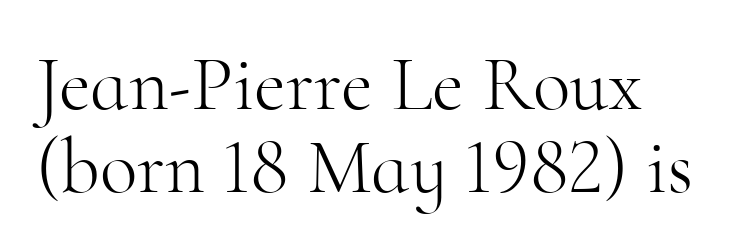
Do the characters align in a grid? No, the font is proportional. The face looks like a standard text weight, possibly lighter. Closely set lines give the paragraph a compact silhouette. The letters stand upright; this is a roman face. Does extra space separate the letters? No, they use regular spacing. The baseline area is clear.
